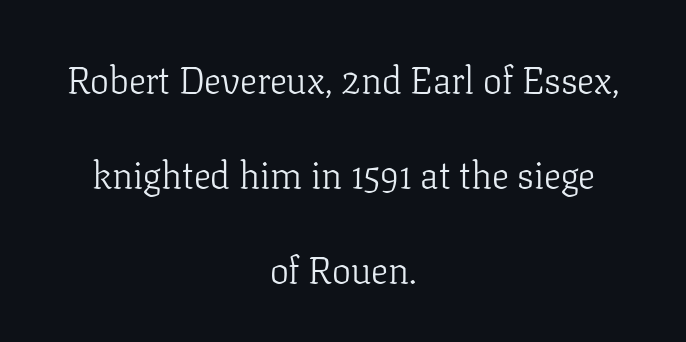
{"serif": "yes", "italic": "no", "bold": "no", "weight": "light", "width": "normal", "stroke_contrast": "low", "x_height": "medium", "monospaced": "no", "underline": "no", "align": "center", "line_spacing": "loose", "line_spacing_ratio": 2.5, "letter_spacing": "normal", "letter_spacing_em": 0.0, "glyph_px": 38}
